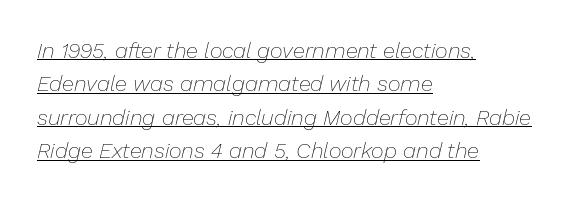
{"italic": "yes", "lean": "right", "slant_degrees": 13, "bold": "no", "underline": "yes", "align": "left", "line_spacing": "normal", "line_spacing_ratio": 1.52, "letter_spacing": "normal", "letter_spacing_em": 0.0, "glyph_px": 22}
